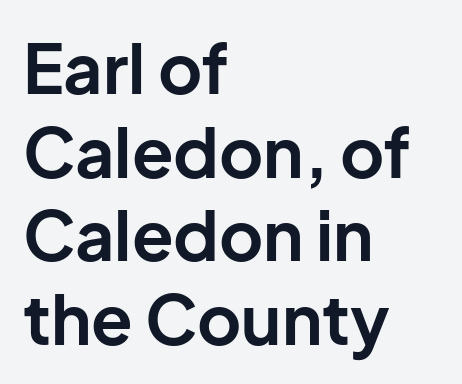
{"serif": "no", "italic": "no", "bold": "yes", "weight": "bold", "width": "normal", "stroke_contrast": "low", "x_height": "medium", "monospaced": "no", "underline": "no", "align": "left", "line_spacing_ratio": 1.23, "letter_spacing": "normal", "letter_spacing_em": 0.0, "glyph_px": 68}
